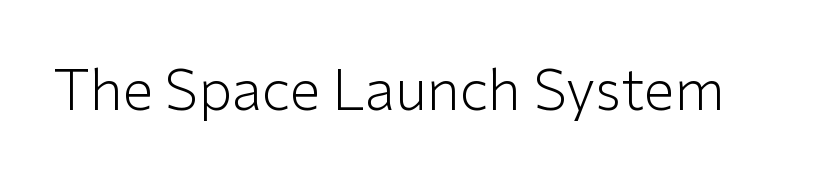
{"serif": "no", "italic": "no", "bold": "no", "weight": "light", "width": "normal", "stroke_contrast": "low", "x_height": "medium", "monospaced": "no", "underline": "no", "letter_spacing": "normal", "letter_spacing_em": 0.0, "glyph_px": 56}
